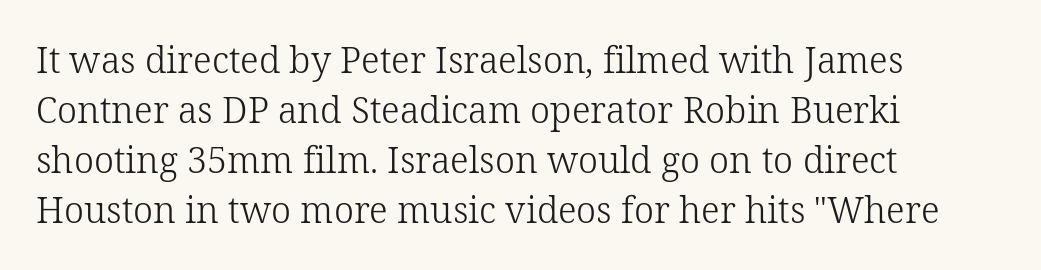
{"serif": "yes", "italic": "no", "bold": "no", "weight": "light", "width": "normal", "stroke_contrast": "low", "x_height": "medium", "monospaced": "no", "underline": "no", "align": "left", "line_spacing": "normal", "line_spacing_ratio": 1.39, "letter_spacing": "normal", "letter_spacing_em": 0.0, "glyph_px": 36}
